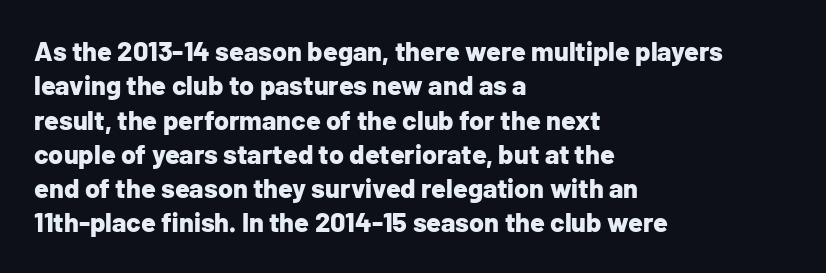
The image shows 27 px bold type, upright; set left-aligned, normal line spacing (1.27x), normal letter spacing, not underlined.
